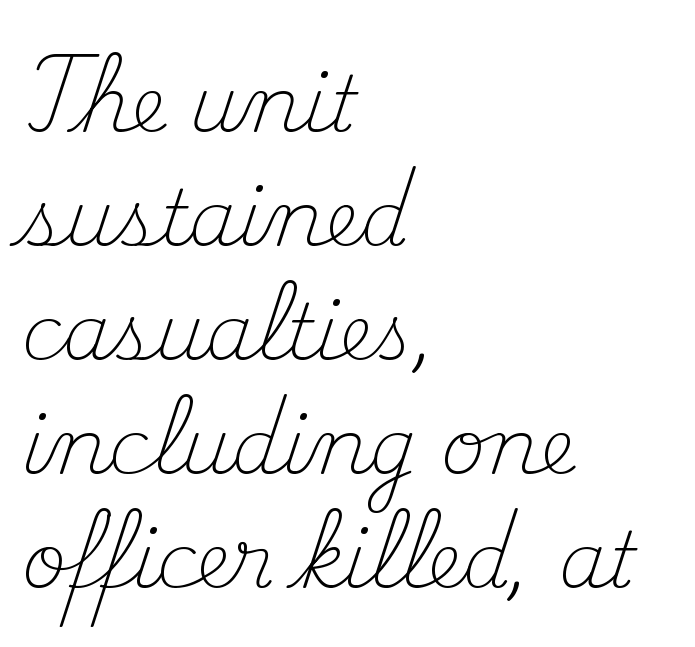
Regular leading. You could not count columns in this text — the font is proportionally spaced. Look at the bottom of the vertical strokes: they flare into serifs here. The horizontal fit of the characters is conventional and even. Counters stay open thanks to moderate or lighter strokes. Plain, unruled lines of type.
